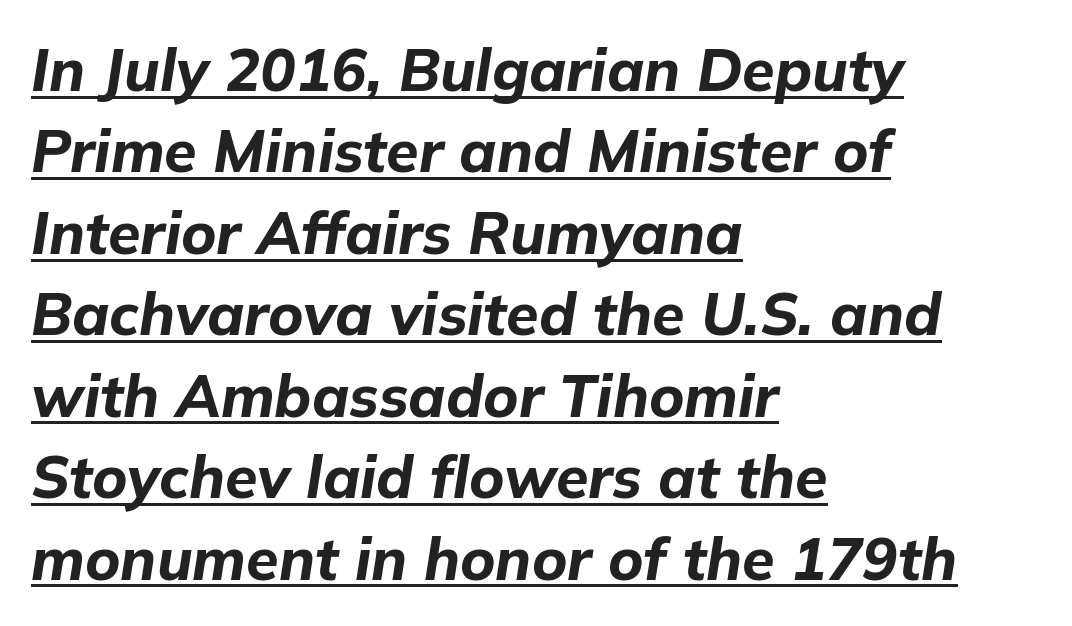
{"italic": "yes", "lean": "right", "slant_degrees": 9, "bold": "yes", "weight": "bold", "width": "normal", "stroke_contrast": "low", "x_height": "medium", "monospaced": "no", "underline": "yes", "align": "left", "line_spacing": "normal", "line_spacing_ratio": 1.38, "letter_spacing": "normal", "letter_spacing_em": 0.0, "glyph_px": 59}
